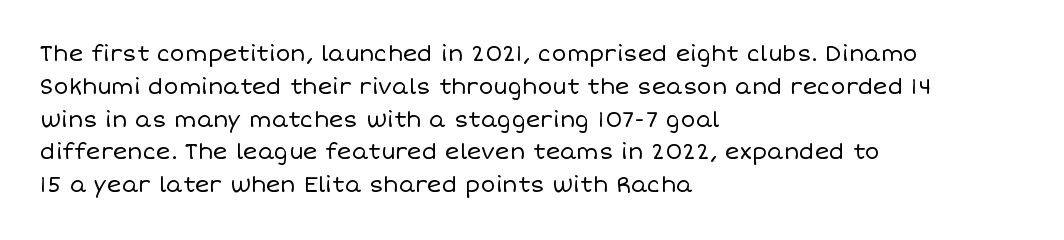
{"italic": "no", "bold": "no", "underline": "no", "align": "left", "line_spacing": "normal", "line_spacing_ratio": 1.49, "letter_spacing": "normal", "letter_spacing_em": 0.0, "glyph_px": 22}
